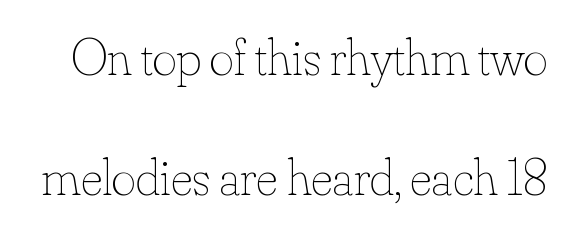
Spacing verdict: proportional, widths tailored to each character. How would I describe the line gaps? Wide and relaxed. Is the type heavy? It reads as light-to-regular instead. Ordinary non-slanted type is in use.
